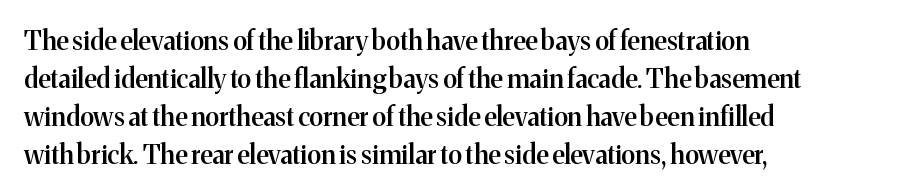
One glance says typical: line gaps are just what's usual. All the whitespace from short lines collects on the right. Stems and bowls a touch heavier than normal — semibold. Only glyphs here, with clear space below each row. Letter spacing: default.
